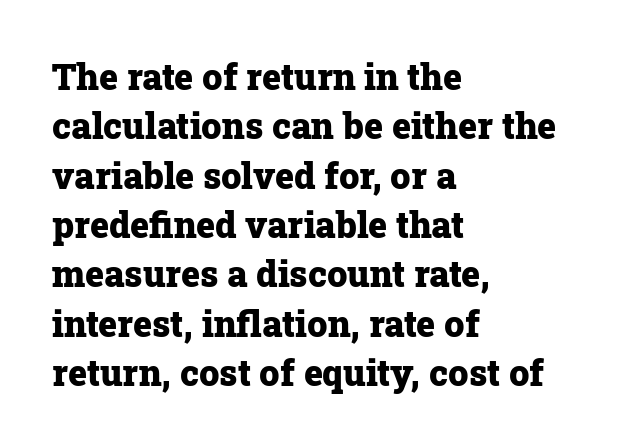
Q: Is the text bold? A: Yes.
Q: Is the text italic (slanted)? A: No, it is upright.
Q: Is the typeface a serif or a sans-serif typeface? A: Serif.
Q: Is the text underlined? A: No.
Q: How is the paragraph aligned? A: Left-aligned.
Q: Is the spacing between letters normal or unusually wide? A: Normal.
Q: Is the spacing between lines tight, normal or loose? A: Normal.
Q: Width (condensed, normal, or wide)? A: Normal.
Q: Stroke contrast? A: Low.
Q: x-height? A: Medium.
Q: Monospaced? A: No.
